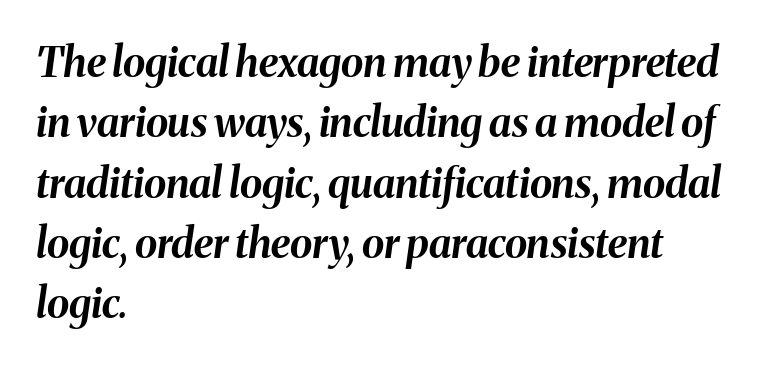
Q: Is the text bold? A: Yes.
Q: Is the text italic (slanted)? A: Yes, it leans right by about 8 degrees.
Q: Is the text underlined? A: No.
Q: How is the paragraph aligned? A: Left-aligned.
Q: Is the spacing between letters normal or unusually wide? A: Normal.
Q: Is the spacing between lines tight, normal or loose? A: Normal.
Q: Width (condensed, normal, or wide)? A: Normal.
Q: Stroke contrast? A: Medium.
Q: x-height? A: Medium.
Q: Monospaced? A: No.
